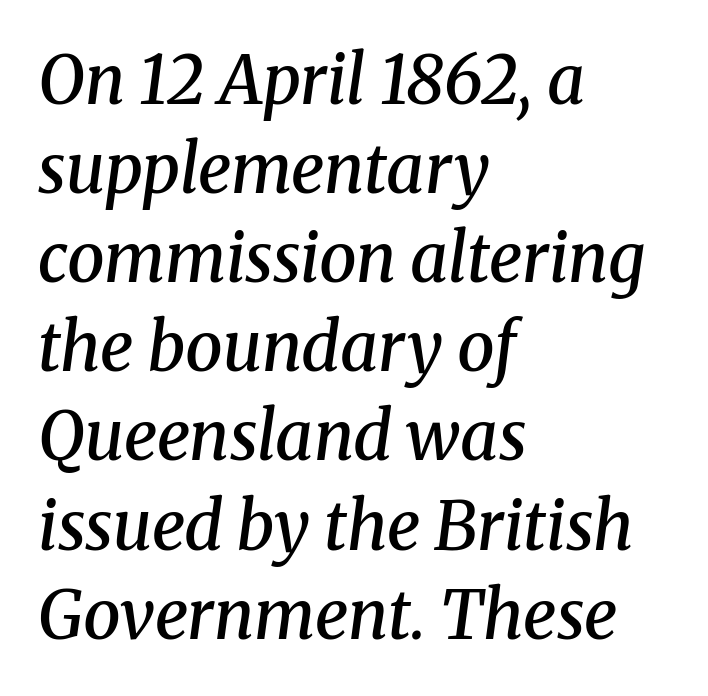
These lines are rendered in a variable-pitch font. Each new line begins a customary step beneath the previous one. Observe the ordinary spacing: letters are neighbours, not strangers. An italicized treatment has been applied to the whole sample. This is moderately heavy type, rendered in semibold. To sum up the face: it has serifs.
